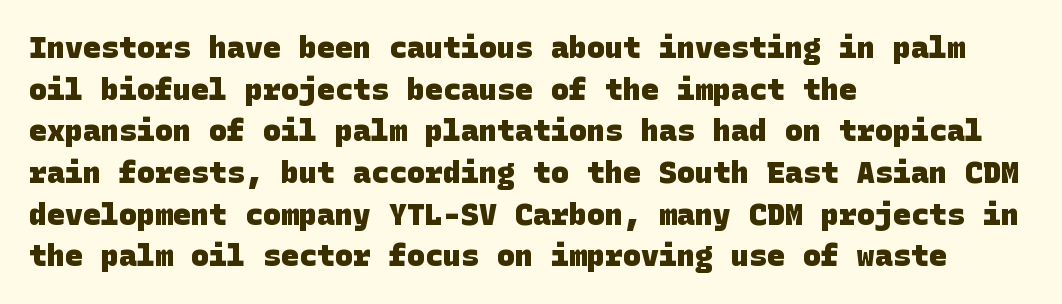
The image shows 30 px heavy sans-serif type; set left-aligned, normal line spacing (1.39x), normal letter spacing, not underlined; low stroke contrast and a large x-height.
